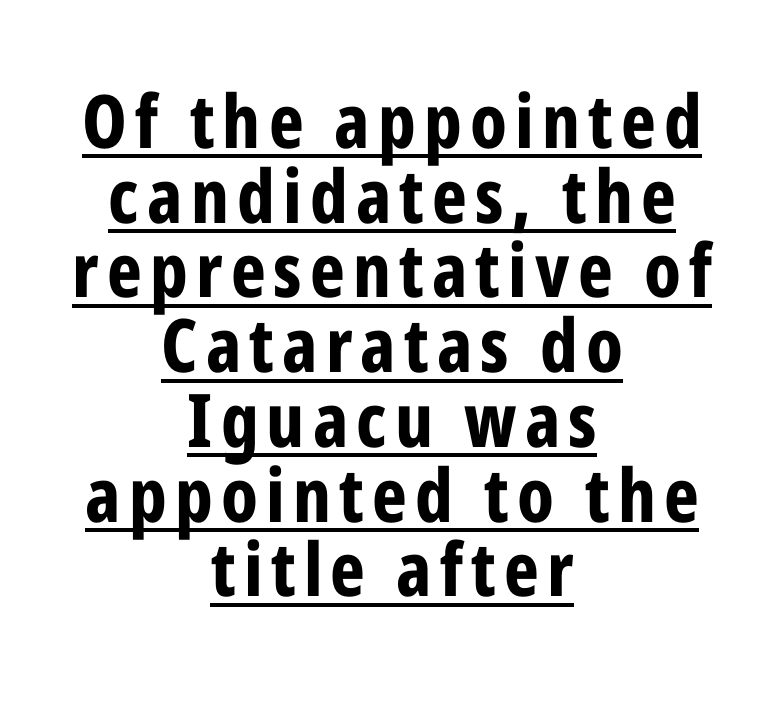
{"serif": "no", "italic": "no", "bold": "yes", "weight": "bold", "width": "condensed", "stroke_contrast": "low", "x_height": "medium", "monospaced": "no", "underline": "yes", "align": "center", "line_spacing": "tight", "line_spacing_ratio": 1.01, "glyph_px": 74}
